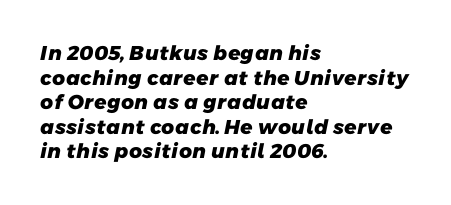
{"bold": "yes", "underline": "no", "align": "left", "line_spacing_ratio": 1.23, "letter_spacing": "normal", "letter_spacing_em": 0.0, "glyph_px": 20}
